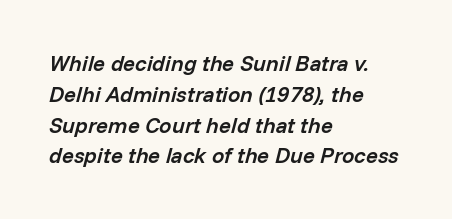
Does the copy run flush right? No — it runs flush left. These lines keep a tight, regular rhythm from letter to letter. The passage shown leans; its letterforms are oblique. The line-height multiplier appears to be the usual default. As a designer I'd log this as weight 600, semibold. Check the space under the baseline: it is left empty.
